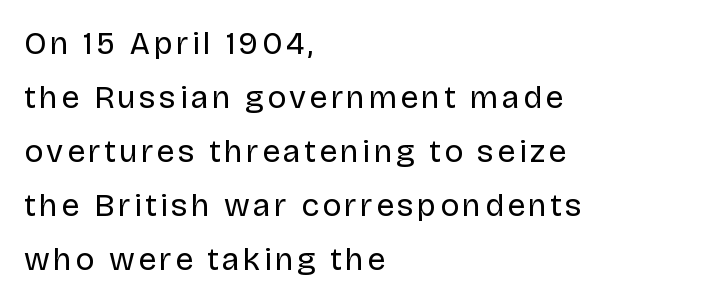
Q: Is the text bold? A: No.
Q: Is the text italic (slanted)? A: No, it is upright.
Q: Is the typeface a serif or a sans-serif typeface? A: Sans-serif.
Q: Is the text underlined? A: No.
Q: How is the paragraph aligned? A: Left-aligned.
Q: Is the spacing between lines tight, normal or loose? A: Normal.
Q: Width (condensed, normal, or wide)? A: Normal.
Q: Stroke contrast? A: Low.
Q: x-height? A: Large.
Q: Monospaced? A: No.
